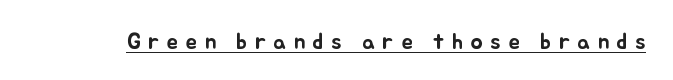
A typesetter would call this heavily tracked-out type. The letters stand straight up with perfectly vertical stems. The string is rendered with underlining switched on.
